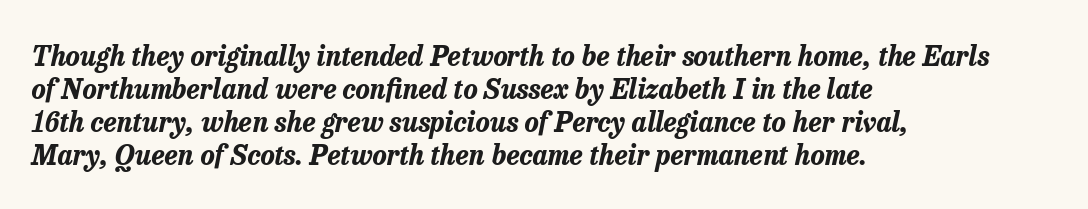
Q: Is the text bold? A: Yes.
Q: Is the text italic (slanted)? A: Yes, it leans right by about 13 degrees.
Q: Is the text underlined? A: No.
Q: How is the paragraph aligned? A: Left-aligned.
Q: Is the spacing between letters normal or unusually wide? A: Normal.
